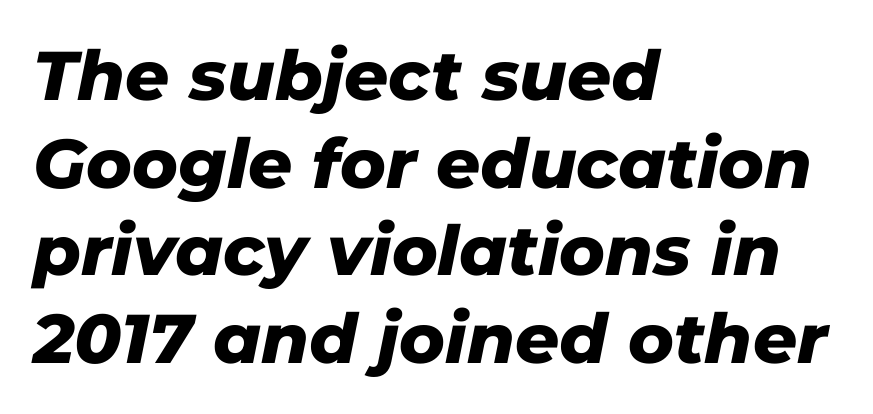
{"italic": "yes", "lean": "right", "slant_degrees": 11, "bold": "yes", "weight": "heavy", "width": "normal", "stroke_contrast": "low", "x_height": "medium", "monospaced": "no", "underline": "no", "align": "left", "line_spacing": "normal", "line_spacing_ratio": 1.27, "letter_spacing": "normal", "letter_spacing_em": 0.0, "glyph_px": 69}
